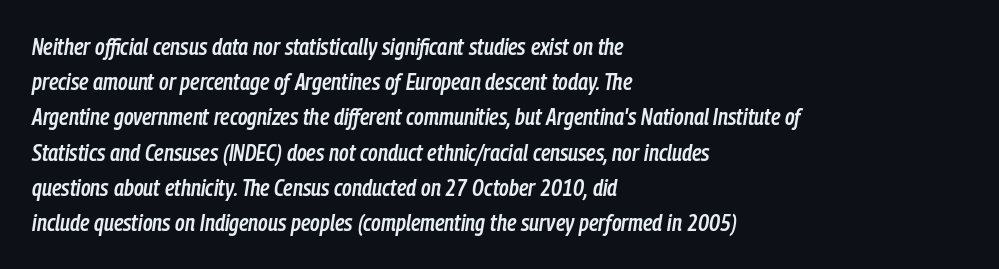
Notice how the stems are inclined rather than vertical — that's the hallmark of italics. Horizontally, the lines are justified to the leading edge only. The strip under each line holds only bare page. This sample keeps an unexceptional amount of space between lines. Set as a demibold, roughly 600 on the weight scale. Words appear dense and cohesive because spacing is normal.
